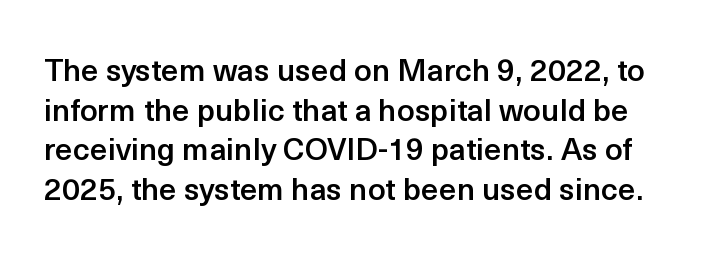
The image shows 31 px semibold sans-serif type, upright; set normal line spacing (1.28x), normal letter spacing, not underlined; a medium x-height.
